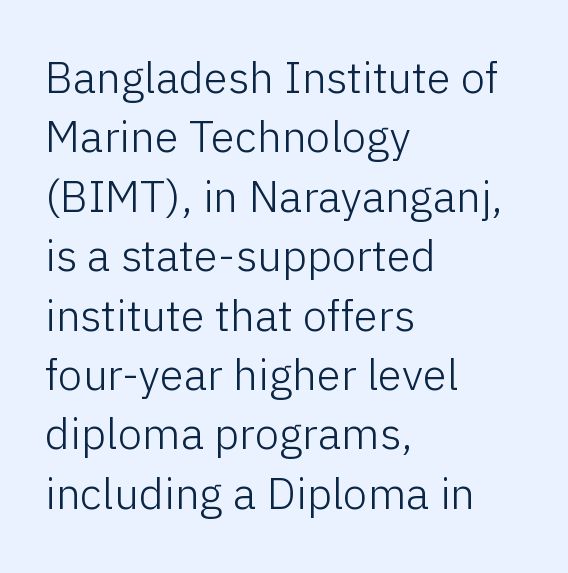
Q: Is the text bold? A: No.
Q: Is the text italic (slanted)? A: No, it is upright.
Q: Is the typeface a serif or a sans-serif typeface? A: Sans-serif.
Q: Is the text underlined? A: No.
Q: How is the paragraph aligned? A: Left-aligned.
Q: Is the spacing between letters normal or unusually wide? A: Normal.
Q: Is the spacing between lines tight, normal or loose? A: Normal.
Q: Width (condensed, normal, or wide)? A: Normal.
Q: Stroke contrast? A: Low.
Q: x-height? A: Medium.
Q: Monospaced? A: No.
